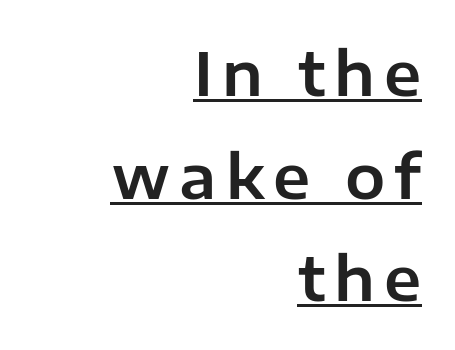
{"serif": "no", "italic": "no", "width": "normal", "stroke_contrast": "low", "x_height": "medium", "monospaced": "no", "underline": "yes", "align": "right", "line_spacing_ratio": 1.71, "glyph_px": 60}
